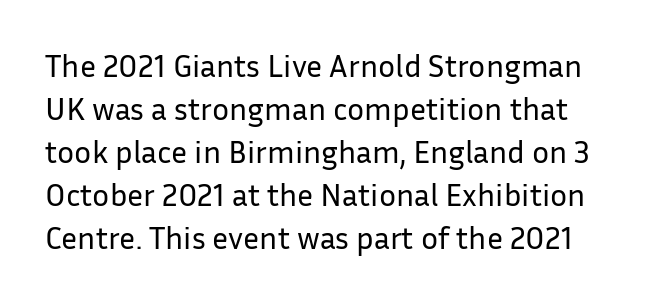
The image shows 32 px regular-weight sans-serif type, upright; set normal line spacing (1.34x), normal letter spacing, not underlined; low stroke contrast and a medium x-height.
